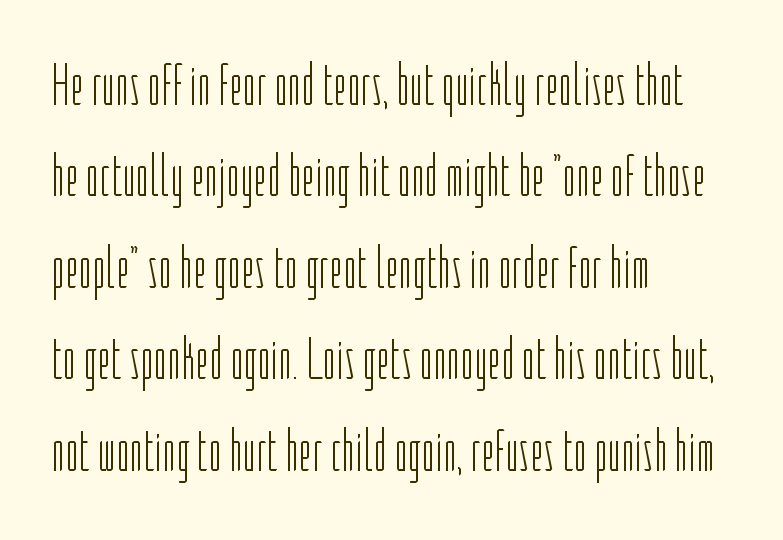
{"serif": "no", "italic": "no", "bold": "no", "weight": "light", "width": "condensed", "stroke_contrast": "low", "x_height": "medium", "monospaced": "no", "underline": "no", "align": "left", "line_spacing": "normal", "line_spacing_ratio": 1.55, "letter_spacing": "normal", "letter_spacing_em": 0.0, "glyph_px": 59}
